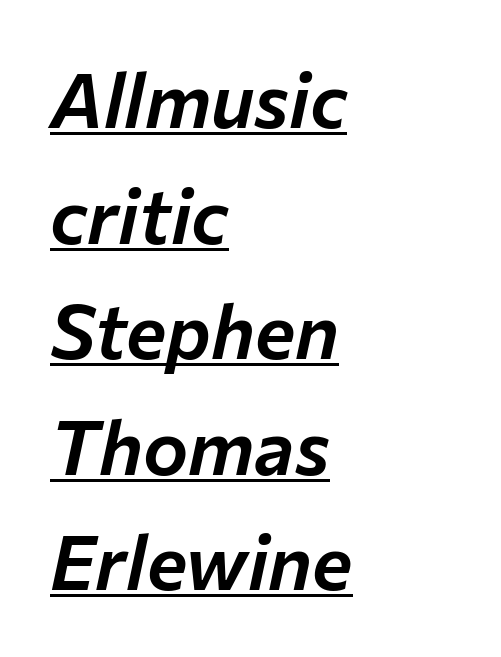
Q: Is the text italic (slanted)? A: Yes, it leans right by about 12 degrees.
Q: Is the text underlined? A: Yes.
Q: How is the paragraph aligned? A: Left-aligned.
Q: Is the spacing between letters normal or unusually wide? A: Normal.
Q: Is the spacing between lines tight, normal or loose? A: Normal.
Q: Width (condensed, normal, or wide)? A: Normal.
Q: Stroke contrast? A: Low.
Q: x-height? A: Medium.
Q: Monospaced? A: No.
